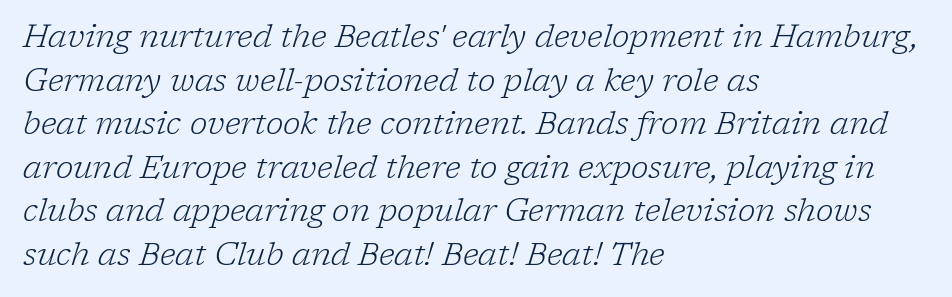
The passage shown has conventional tracking throughout. The passage shown is typed in a proportional face where columns would drift. Unlike a clean sans, this face finishes its strokes with serifs. Is the stroke heavy? The answer is a plain regular-or-lighter. Nobody drew a line under any word here. All the whitespace from short lines collects on the right.
